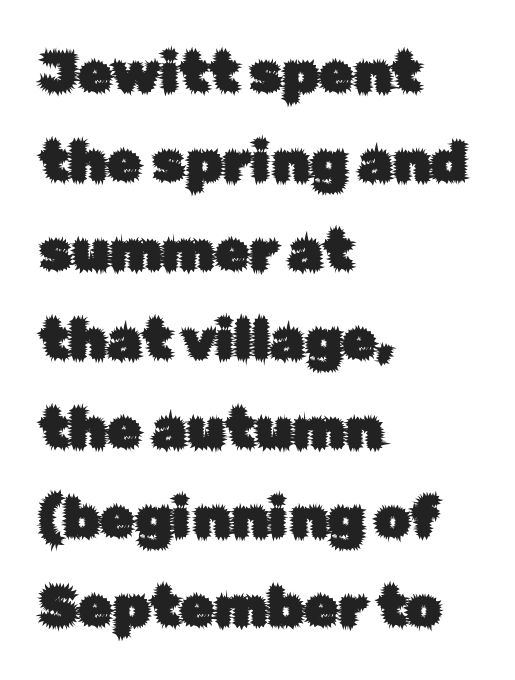
The image shows 56 px sans-serif type, upright; set left-aligned, normal line spacing (1.59x), normal letter spacing, not underlined; low stroke contrast and a medium x-height.
